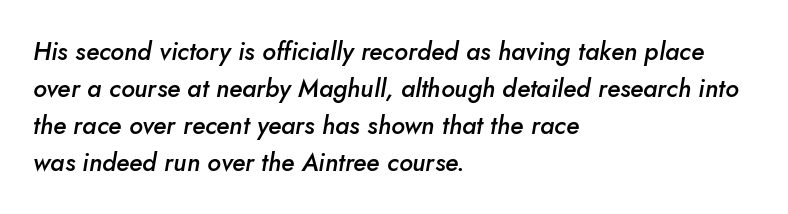
{"italic": "yes", "lean": "right", "slant_degrees": 10, "bold": "semi", "underline": "no", "align": "left", "line_spacing": "normal", "line_spacing_ratio": 1.48, "letter_spacing": "normal", "letter_spacing_em": 0.0, "glyph_px": 25}
